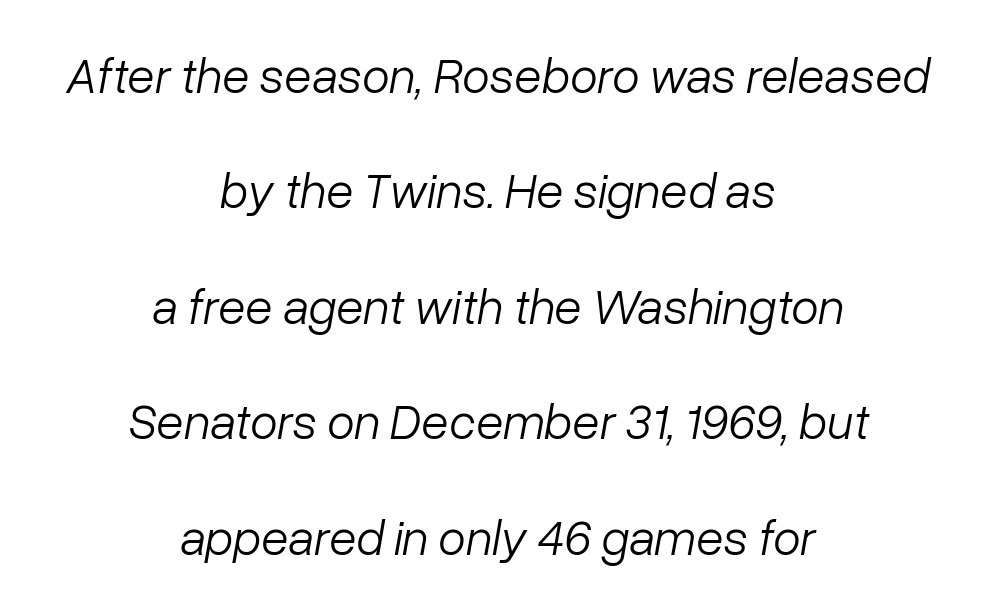
{"italic": "yes", "lean": "right", "slant_degrees": 10, "bold": "no", "weight": "light", "width": "normal", "stroke_contrast": "low", "x_height": "medium", "monospaced": "no", "underline": "no", "align": "center", "line_spacing": "loose", "line_spacing_ratio": 2.31, "letter_spacing": "normal", "letter_spacing_em": 0.0, "glyph_px": 50}
